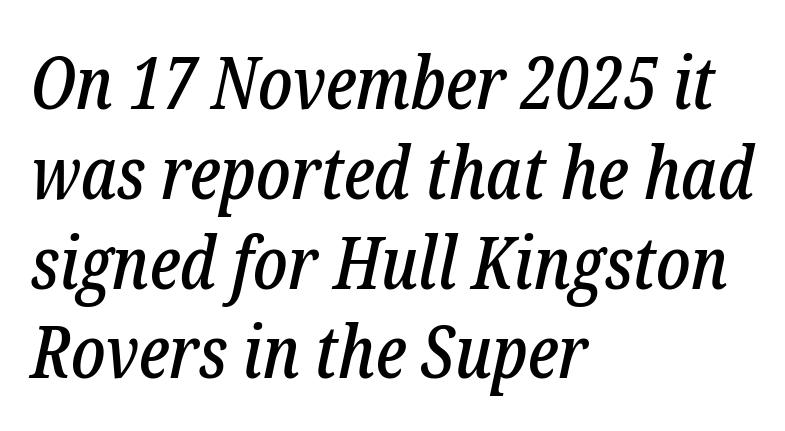
A typesetter would call this zero additional tracking. In CSS terms this would be text-align: left. A typesetter would mark this as italic. Font category for this specimen: serif.
